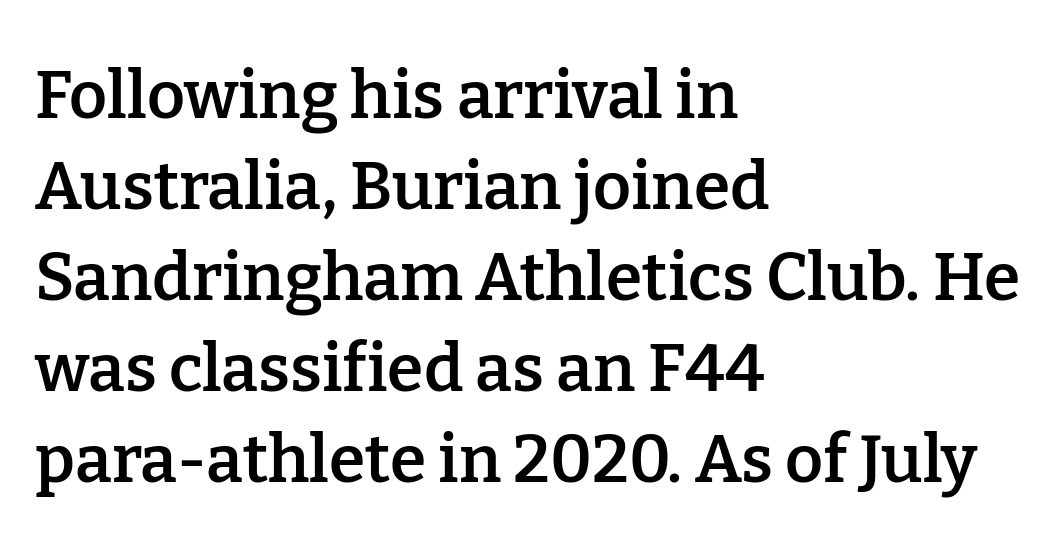
The image shows 66 px semibold serif type, upright; set left-aligned, normal line spacing (1.38x), normal letter spacing, not underlined; low stroke contrast and a medium x-height.
